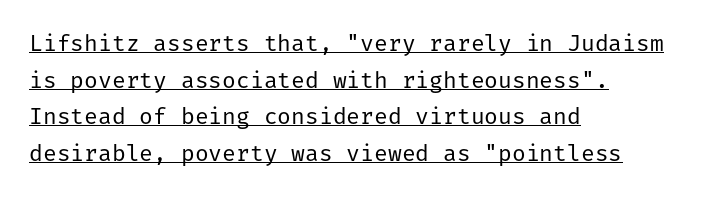
Q: Is the text bold? A: No.
Q: Is the text italic (slanted)? A: No, it is upright.
Q: Is the text underlined? A: Yes.
Q: How is the paragraph aligned? A: Left-aligned.
Q: Is the spacing between letters normal or unusually wide? A: Normal.
Q: Is the spacing between lines tight, normal or loose? A: Normal.
